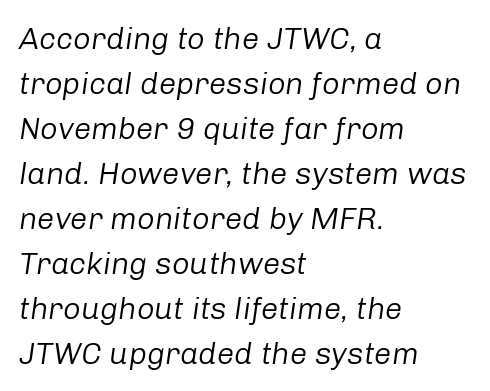
The image shows 31 px regular-weight type, italic (leaning right); set left-aligned, normal line spacing (1.45x), normal letter spacing, not underlined; low stroke contrast and a medium x-height.
